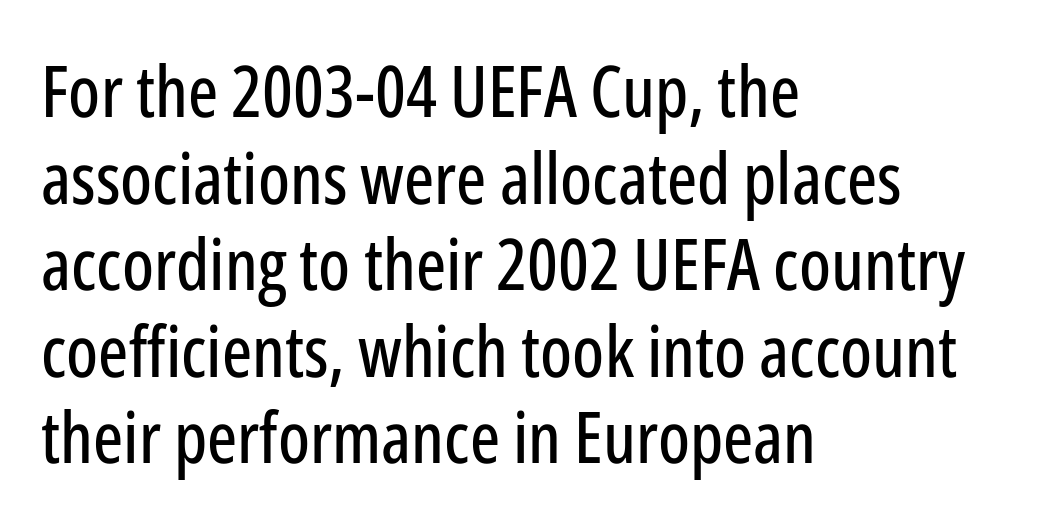
Q: Is the text italic (slanted)? A: No, it is upright.
Q: Is the typeface a serif or a sans-serif typeface? A: Sans-serif.
Q: Is the text underlined? A: No.
Q: How is the paragraph aligned? A: Left-aligned.
Q: Is the spacing between letters normal or unusually wide? A: Normal.
Q: Width (condensed, normal, or wide)? A: Condensed.
Q: Stroke contrast? A: Low.
Q: x-height? A: Medium.
Q: Monospaced? A: No.
